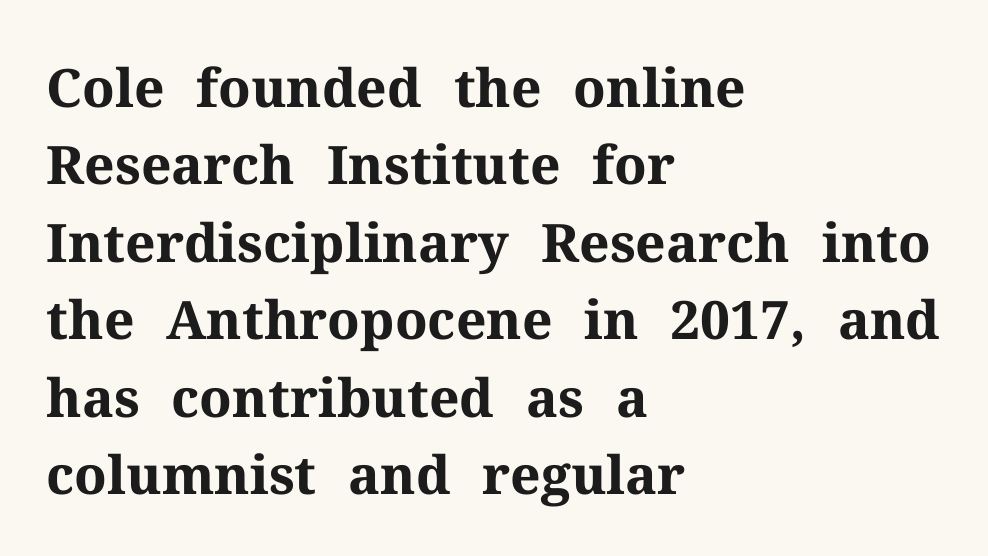
Q: Is the text bold? A: Yes.
Q: Is the text italic (slanted)? A: No, it is upright.
Q: Is the typeface a serif or a sans-serif typeface? A: Serif.
Q: Is the text underlined? A: No.
Q: How is the paragraph aligned? A: Left-aligned.
Q: Is the spacing between letters normal or unusually wide? A: Normal.
Q: Is the spacing between lines tight, normal or loose? A: Normal.
Q: Width (condensed, normal, or wide)? A: Normal.
Q: Stroke contrast? A: Medium.
Q: x-height? A: Medium.
Q: Monospaced? A: No.
